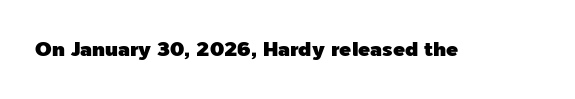
The image shows 20 px text type, upright; set normal letter spacing, not underlined.
